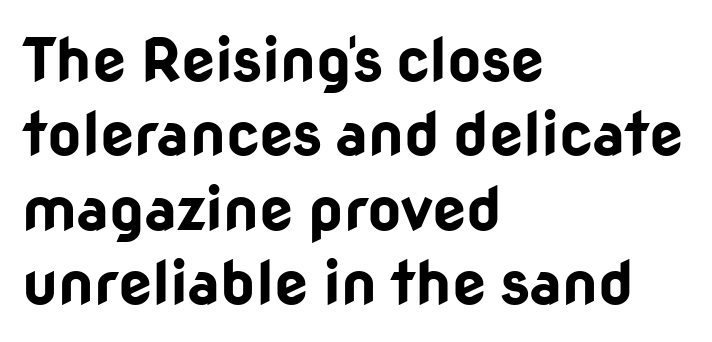
Q: Is the text bold? A: Yes.
Q: Is the text italic (slanted)? A: No, it is upright.
Q: Is the typeface a serif or a sans-serif typeface? A: Sans-serif.
Q: Is the text underlined? A: No.
Q: How is the paragraph aligned? A: Left-aligned.
Q: Is the spacing between letters normal or unusually wide? A: Normal.
Q: Width (condensed, normal, or wide)? A: Normal.
Q: Stroke contrast? A: Low.
Q: x-height? A: Medium.
Q: Monospaced? A: No.
